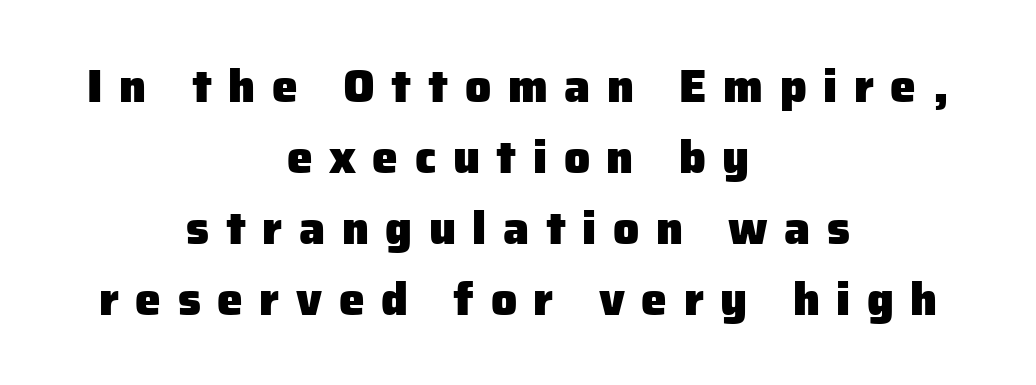
The words here are not underlined. Proportional: the letters do not fall into vertical columns. The font is running at its bold setting. Loose tracking; the words dissolve into strings of separated letters.
